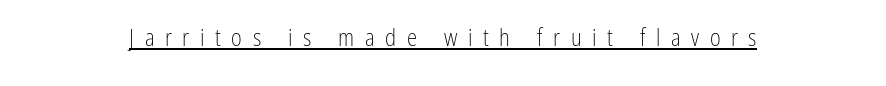
The image shows 23 px text type, upright; set unusually wide letter spacing (+0.46 em), underlined.
